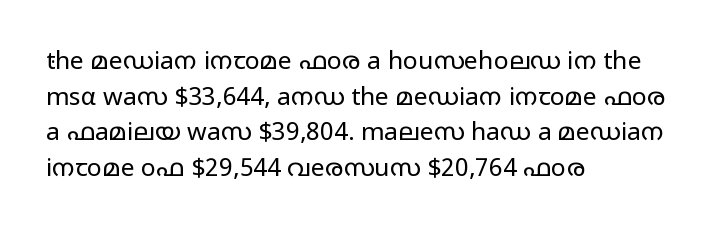
{"italic": "no", "bold": "no", "underline": "no", "align": "left", "line_spacing": "normal", "line_spacing_ratio": 1.43, "letter_spacing": "normal", "letter_spacing_em": 0.0, "glyph_px": 25}
